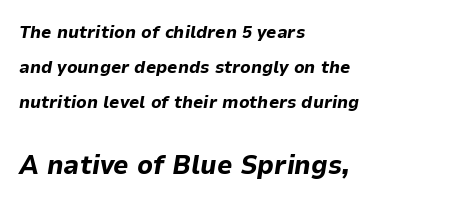
The image shows 27 px bold type, italic (leaning right); set left-aligned, loose line spacing (1.95x), normal letter spacing, not underlined; the second (bottom) block is 1.5x larger.
